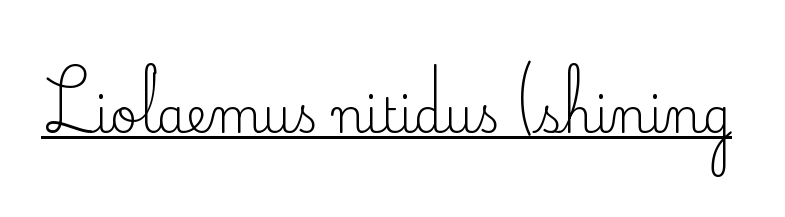
Posture: vertical. Decoration check: the copy is underlined. The font family rendered here belongs to the serif group. The letterforms sit shoulder to shoulder at normal distance. Each stroke keeps to a modest, everyday thickness or less. Character widths vary here, with narrow letters taking less room than wide ones.
